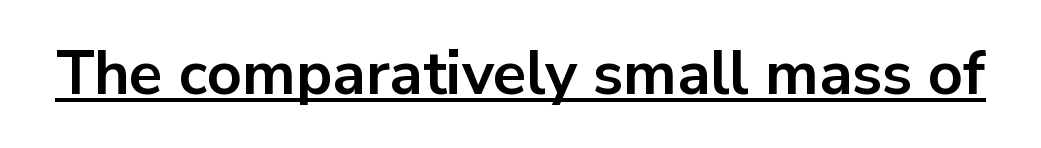
Q: Is the text bold? A: Yes.
Q: Is the text italic (slanted)? A: No, it is upright.
Q: Is the typeface a serif or a sans-serif typeface? A: Sans-serif.
Q: Is the text underlined? A: Yes.
Q: Is the spacing between letters normal or unusually wide? A: Normal.
Q: Width (condensed, normal, or wide)? A: Normal.
Q: Stroke contrast? A: Low.
Q: x-height? A: Medium.
Q: Monospaced? A: No.
